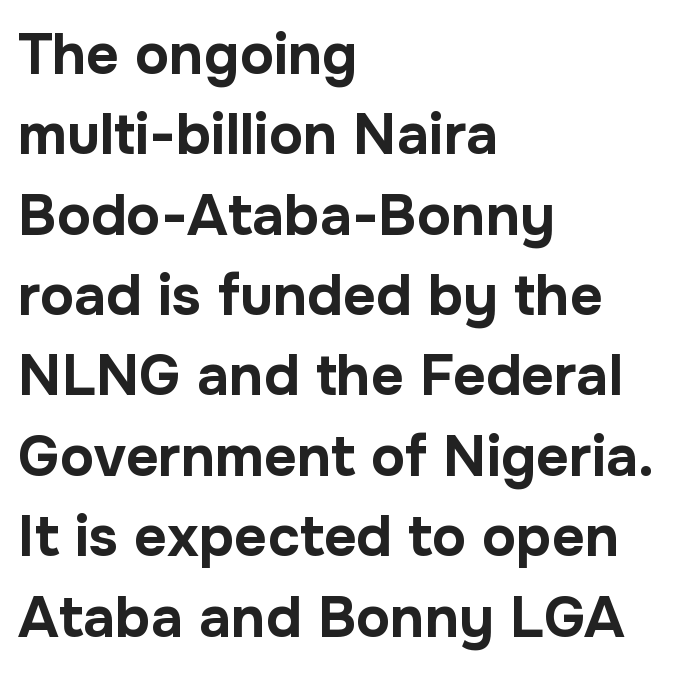
The image shows 57 px bold sans-serif type, upright; set left-aligned, normal line spacing (1.41x), normal letter spacing, not underlined; low stroke contrast and a medium x-height.
